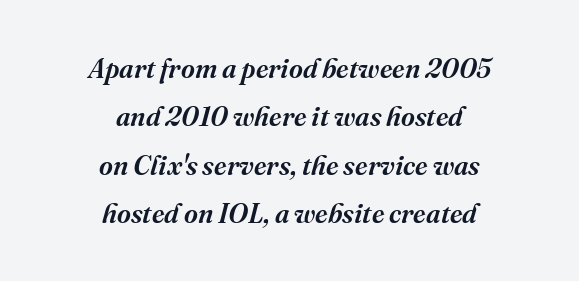
{"italic": "yes", "lean": "right", "slant_degrees": 16, "bold": "semi", "underline": "no", "align": "center", "line_spacing_ratio": 1.79, "letter_spacing": "normal", "letter_spacing_em": 0.0, "glyph_px": 27}
